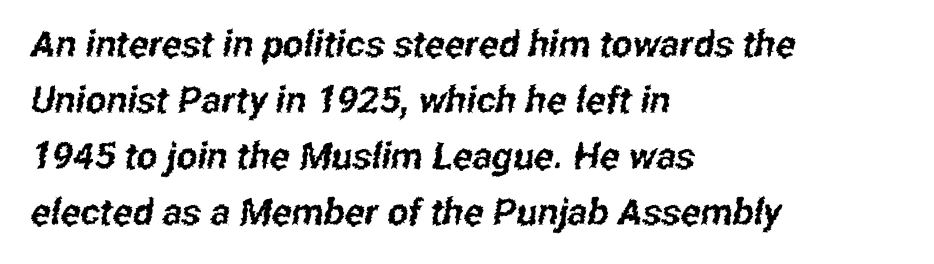
Inter-character spacing is left at the font's built-in metrics. Line beginnings align vertically; line endings do not. Regular leading. No word sits above an underline.
